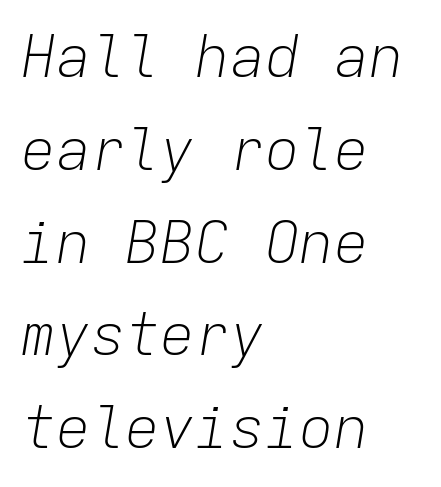
Q: Is the text bold? A: No.
Q: Is the text italic (slanted)? A: Yes, it leans right by about 9 degrees.
Q: Is the text underlined? A: No.
Q: How is the paragraph aligned? A: Left-aligned.
Q: Is the spacing between letters normal or unusually wide? A: Normal.
Q: Is the spacing between lines tight, normal or loose? A: Normal.
Q: Width (condensed, normal, or wide)? A: Normal.
Q: Stroke contrast? A: Low.
Q: x-height? A: Medium.
Q: Monospaced? A: Yes.
